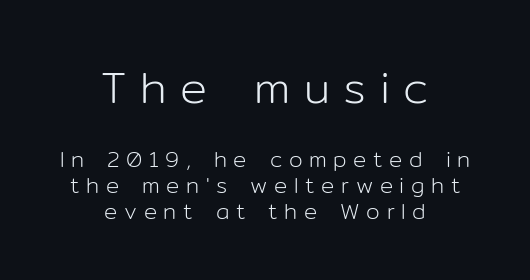
Q: Is the text bold? A: No.
Q: Is the text italic (slanted)? A: No, it is upright.
Q: Is the typeface a serif or a sans-serif typeface? A: Sans-serif.
Q: Is the text underlined? A: No.
Q: How is the paragraph aligned? A: Centered.
Q: Is the spacing between letters normal or unusually wide? A: Unusually wide.
Q: Which block of text is set in a larger size, the first (top) or the second (bottom)? A: The first (top) one.
Q: Width (condensed, normal, or wide)? A: Normal.
Q: Stroke contrast? A: Low.
Q: x-height? A: Medium.
Q: Monospaced? A: No.
